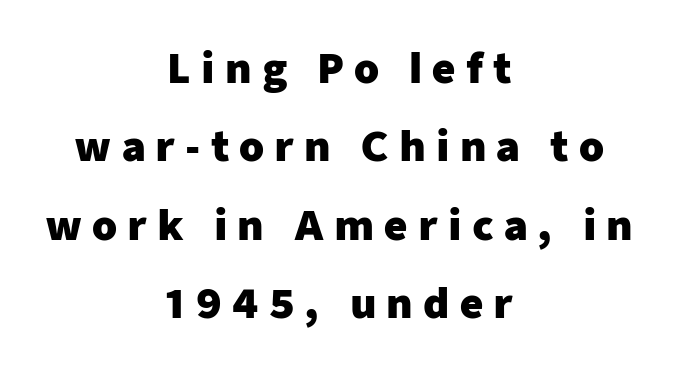
Widely set lines give the paragraph a tall, airy silhouette. The passage shown is typed in a proportional face where columns would drift. Notice how the stems are strictly vertical — no italics here. The passage shown is emphatically bold. The words here are not underlined.
